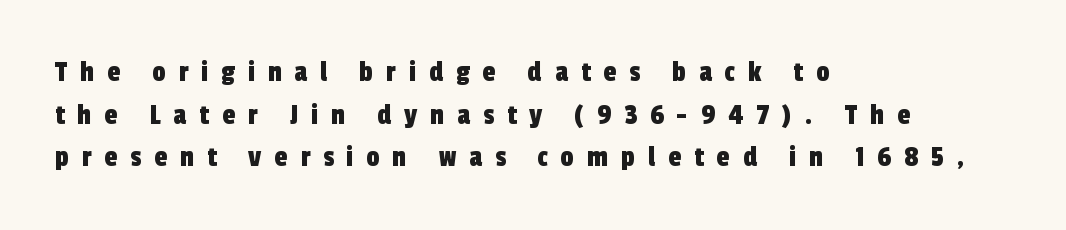
The image shows 30 px condensed sans-serif type; set left-aligned, normal line spacing (1.42x), unusually wide letter spacing (+0.43 em), not underlined; a medium x-height.
